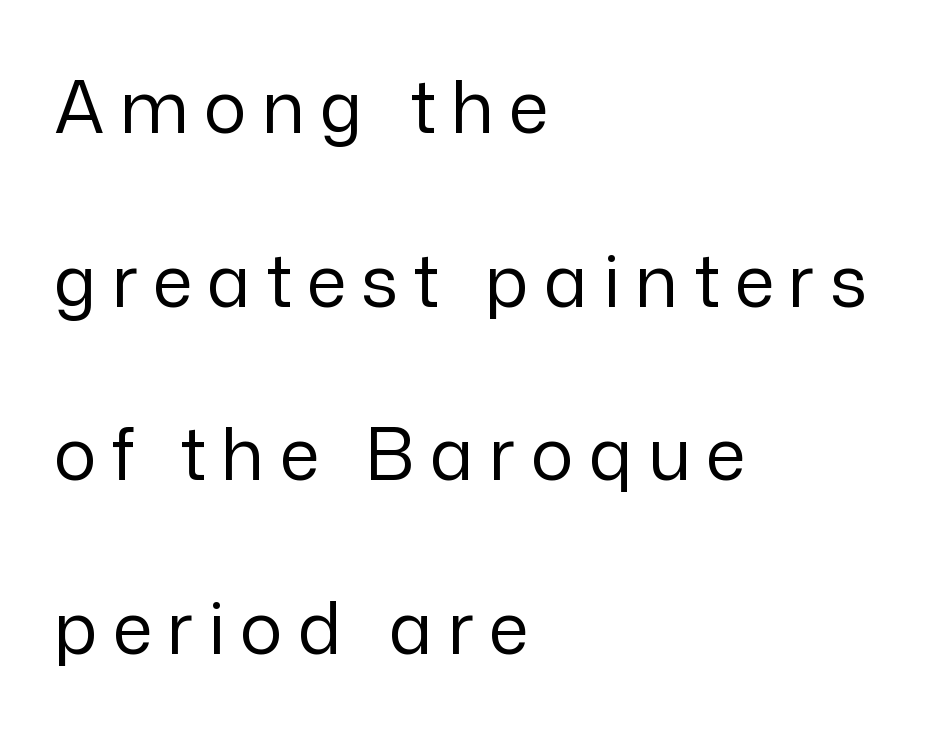
Q: Is the text bold? A: No.
Q: Is the text italic (slanted)? A: No, it is upright.
Q: Is the typeface a serif or a sans-serif typeface? A: Sans-serif.
Q: Is the text underlined? A: No.
Q: How is the paragraph aligned? A: Left-aligned.
Q: Is the spacing between letters normal or unusually wide? A: Unusually wide.
Q: Is the spacing between lines tight, normal or loose? A: Loose.
Q: Width (condensed, normal, or wide)? A: Normal.
Q: Stroke contrast? A: Low.
Q: x-height? A: Medium.
Q: Monospaced? A: No.
